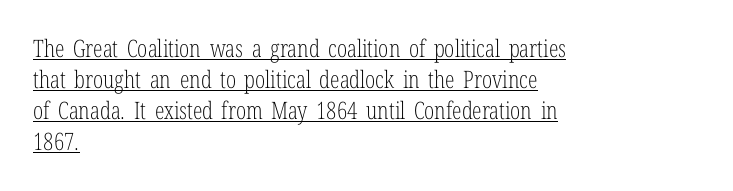
The image shows 24 px text type, upright; set left-aligned, normal line spacing (1.29x), normal letter spacing, underlined.
